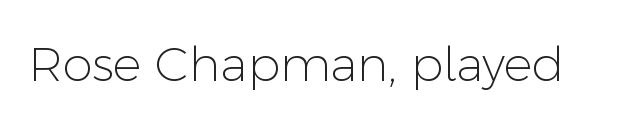
The image shows 48 px light sans-serif type, upright; set normal letter spacing, not underlined; low stroke contrast and a medium x-height.
